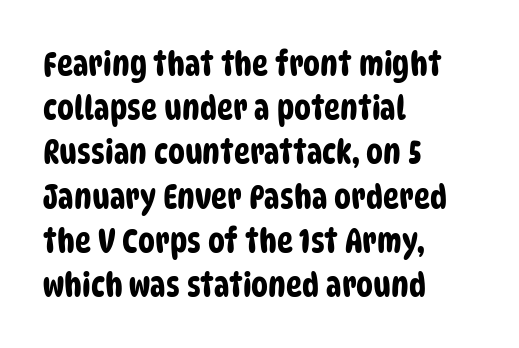
The image shows 34 px condensed sans-serif type; set left-aligned, normal line spacing (1.3x), normal letter spacing, not underlined; low stroke contrast and a large x-height.
